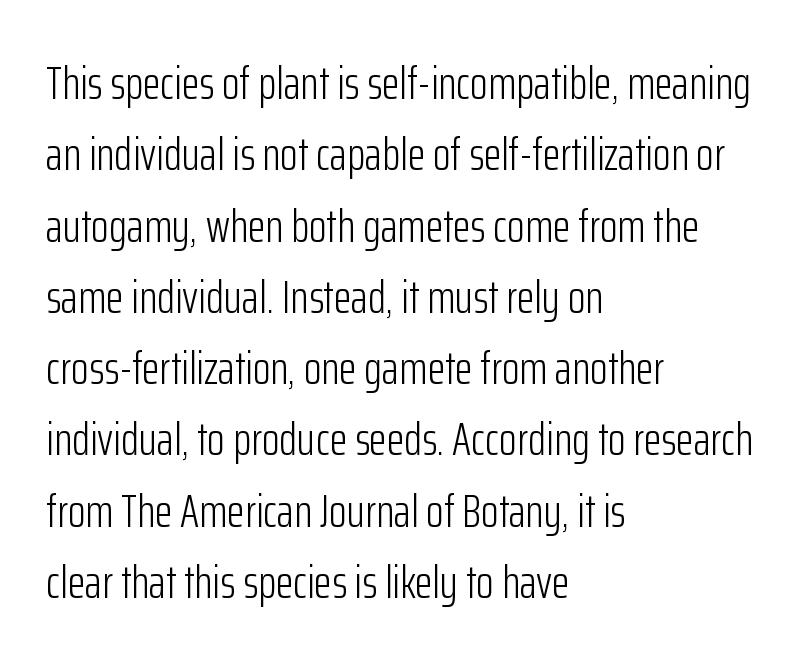
The image shows 46 px light, condensed sans-serif type, upright; set left-aligned, normal line spacing (1.55x), normal letter spacing, not underlined; low stroke contrast and a medium x-height.
